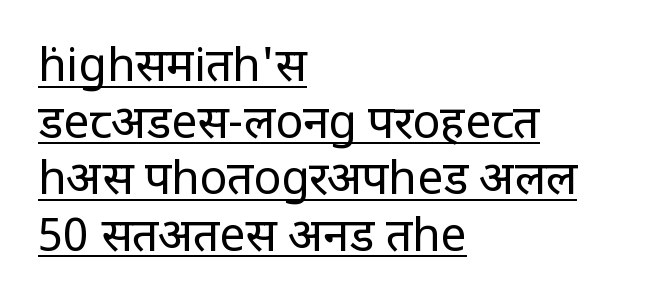
Q: Is the text bold? A: No.
Q: Is the text italic (slanted)? A: No, it is upright.
Q: Is the typeface a serif or a sans-serif typeface? A: Sans-serif.
Q: Is the text underlined? A: Yes.
Q: How is the paragraph aligned? A: Left-aligned.
Q: Is the spacing between letters normal or unusually wide? A: Normal.
Q: Width (condensed, normal, or wide)? A: Condensed.
Q: Stroke contrast? A: Low.
Q: x-height? A: Large.
Q: Monospaced? A: No.
